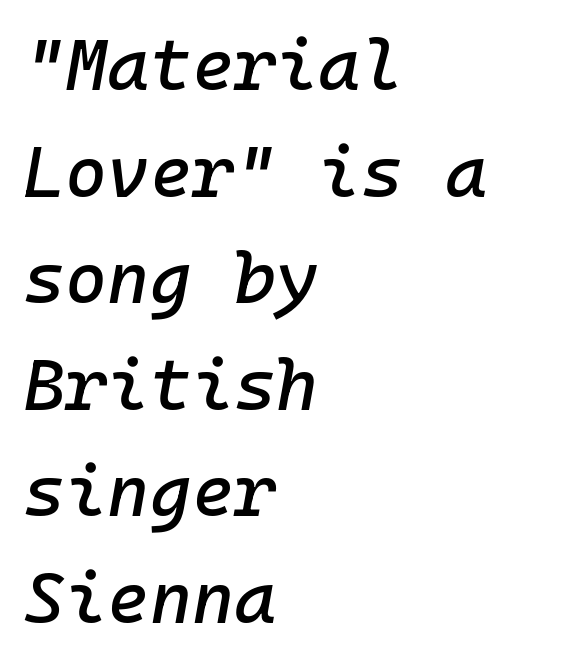
The image shows 72 px text type, italic (leaning right); set left-aligned, normal line spacing (1.48x), normal letter spacing, not underlined; low stroke contrast and a medium x-height.
